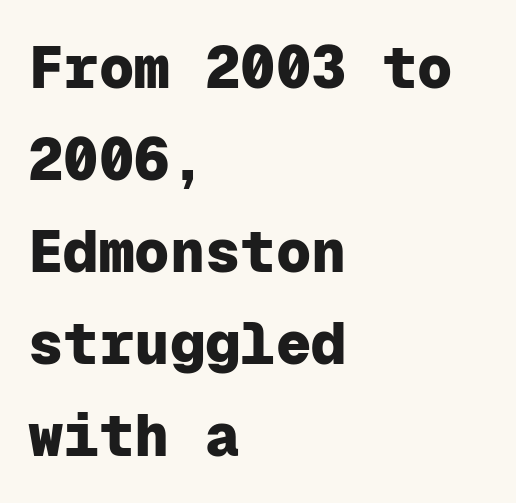
{"serif": "no", "italic": "no", "bold": "yes", "weight": "heavy", "width": "normal", "stroke_contrast": "low", "x_height": "medium", "monospaced": "yes", "underline": "no", "align": "left", "line_spacing": "normal", "line_spacing_ratio": 1.56, "letter_spacing": "normal", "letter_spacing_em": 0.0, "glyph_px": 59}
